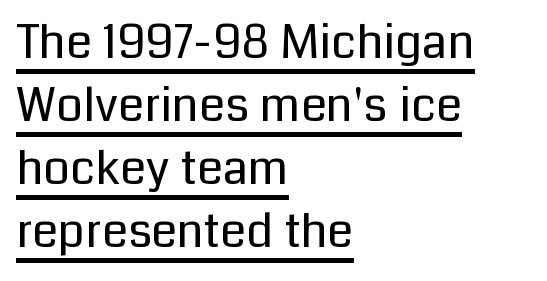
Words appear dense and cohesive because spacing is normal. The letters advance in unequal steps, a hallmark of proportional type. The type sits square on the baseline with zero lean. The block of text has a typical density, with ordinary space between rows.
